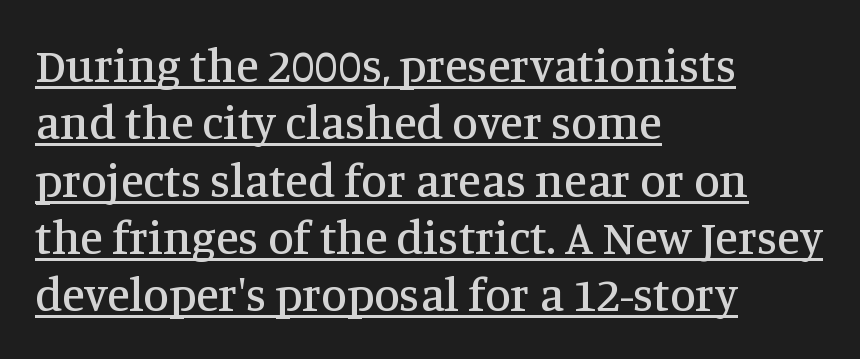
I'd call this a serif setting — the letters wear small feet. Varying glyph widths throughout — classic text-font behaviour. Style check: upright. The specimen includes a rule beneath the text block's lines. The tracking reads as untouched default to a designer's eye. Short and long lines alike share a common starting point at left.
